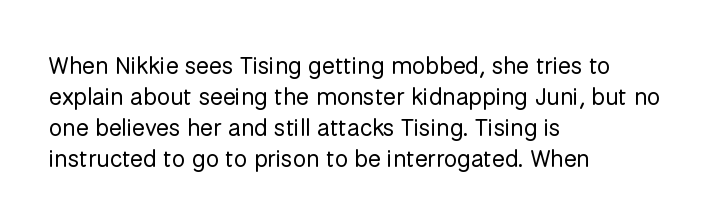
Q: Is the text bold? A: No.
Q: Is the text italic (slanted)? A: No, it is upright.
Q: Is the text underlined? A: No.
Q: How is the paragraph aligned? A: Left-aligned.
Q: Is the spacing between letters normal or unusually wide? A: Normal.
Q: Is the spacing between lines tight, normal or loose? A: Normal.
